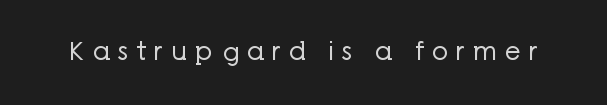
Spacing between characters has been opened up far beyond the box default. Every stem runs plumb, perpendicular to the baseline. No chunkiness to these letters — they're not bold. Check the space under the baseline: it is left empty.
